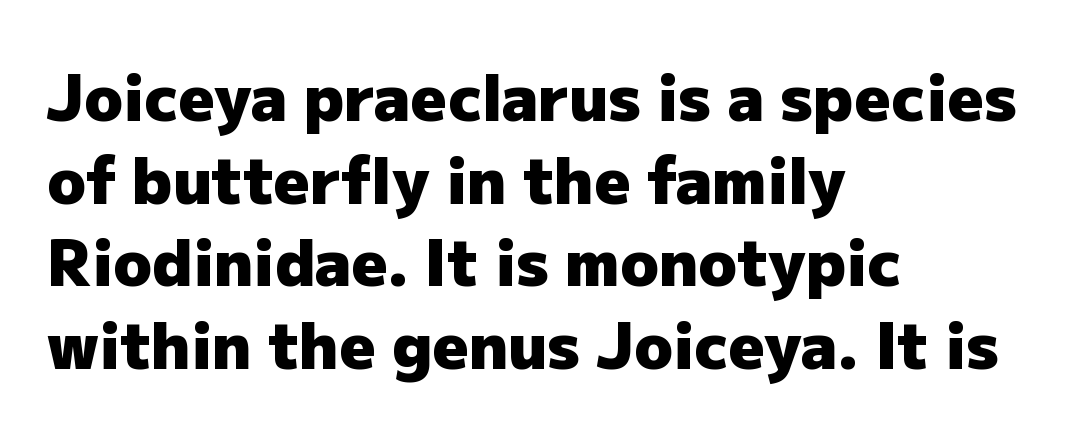
The image shows 63 px heavy sans-serif type, upright; set left-aligned, normal line spacing (1.31x), normal letter spacing, not underlined; low stroke contrast and a medium x-height.
